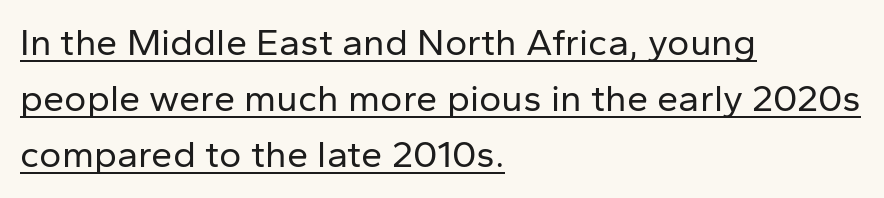
The image shows 38 px regular-weight sans-serif type, upright; set left-aligned, normal line spacing (1.48x), normal letter spacing, underlined; low stroke contrast and a medium x-height.
